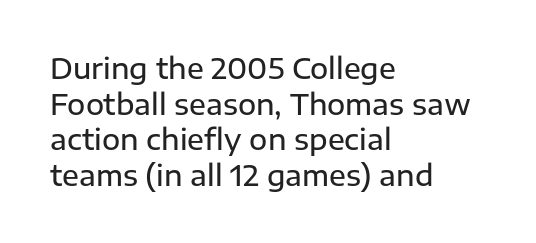
The image shows 28 px semibold sans-serif type, upright; set left-aligned, normal line spacing (1.27x), normal letter spacing, not underlined; low stroke contrast and a medium x-height.
